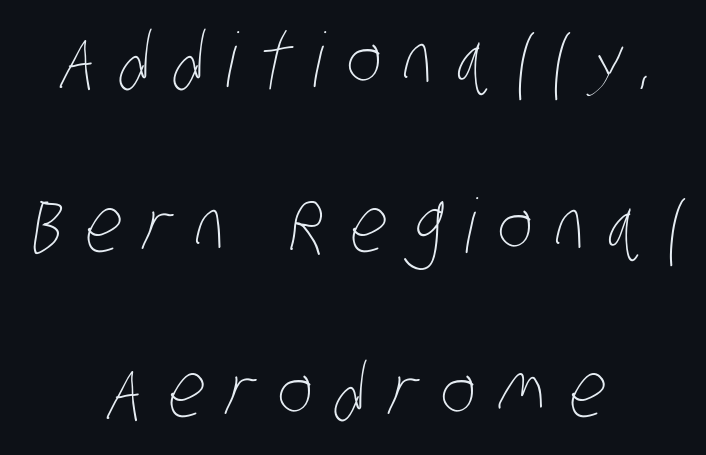
Note the varied advance widths — an 'i' is clearly narrower than an 'm'. Each stroke keeps to a modest, everyday thickness or less. A student would call this center alignment; a typographer would say set centered. The specimen omits any rule beneath the text block's lines. The rendering uses a large line-height, opening up the rows.
